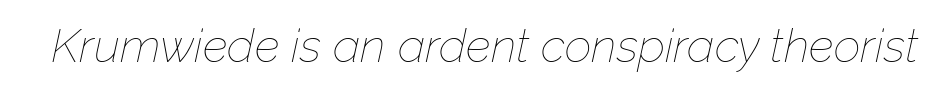
The image shows 47 px thin type, italic (leaning right); set normal letter spacing, not underlined; low stroke contrast and a medium x-height.
